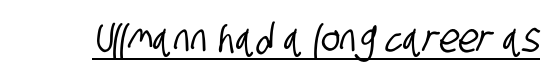
The image shows 40 px condensed sans-serif type; set normal letter spacing, underlined; low stroke contrast and a large x-height.
